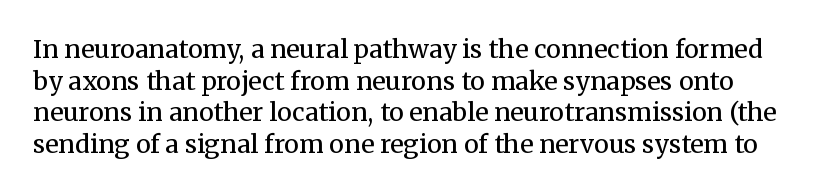
Q: Is the text bold? A: No.
Q: Is the text italic (slanted)? A: No, it is upright.
Q: Is the text underlined? A: No.
Q: Is the spacing between letters normal or unusually wide? A: Normal.
Q: Is the spacing between lines tight, normal or loose? A: Normal.
